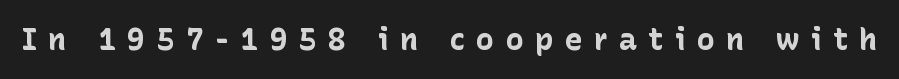
The image shows 30 px bold sans-serif type, upright; set unusually wide letter spacing (+0.38 em), not underlined; low stroke contrast and a medium x-height.
